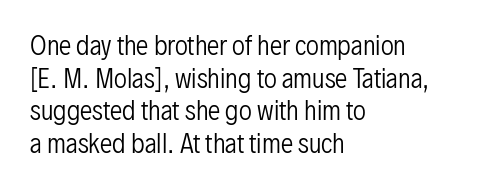
What's the leading like? Ordinary, nothing unusual. The passage shown has conventional tracking throughout. The typography opts for an upright posture over an oblique one. The passage is arranged the way most books set body copy — flush left.
